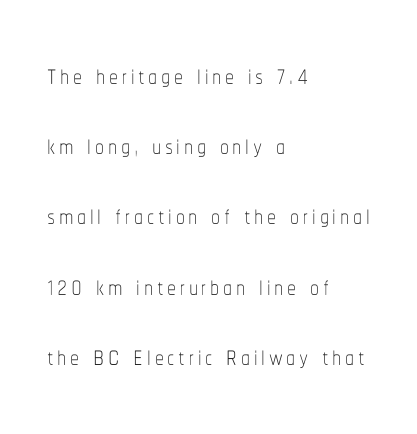
Quick note: not italic, upright. These lines are set flush left with a ragged right edge. This sample has the flowing, uneven cadence of proportional lettering. Airy leading.
